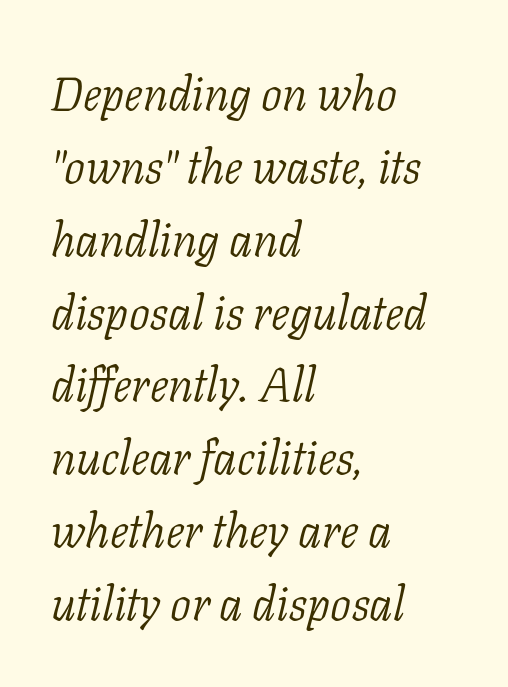
Compared with a centered layout, this one pins lines to the left instead. These glyphs show unthickened strokes, regular width or finer. This rendering features lettering with no underline. Students, observe: this is what conventionally led text looks like. Characters follow at the spacing the type designer built in. Would a proofreader flag this as italicized? Yes.
